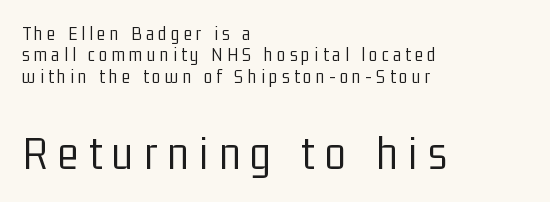
Q: Is the text bold? A: No.
Q: Is the text italic (slanted)? A: No, it is upright.
Q: Is the typeface a serif or a sans-serif typeface? A: Sans-serif.
Q: Is the text underlined? A: No.
Q: How is the paragraph aligned? A: Left-aligned.
Q: Is the spacing between letters normal or unusually wide? A: Unusually wide.
Q: Is the spacing between lines tight, normal or loose? A: Tight.
Q: Which block of text is set in a larger size, the first (top) or the second (bottom)? A: The second (bottom) one.
Q: Width (condensed, normal, or wide)? A: Condensed.
Q: Stroke contrast? A: Low.
Q: x-height? A: Medium.
Q: Monospaced? A: No.
